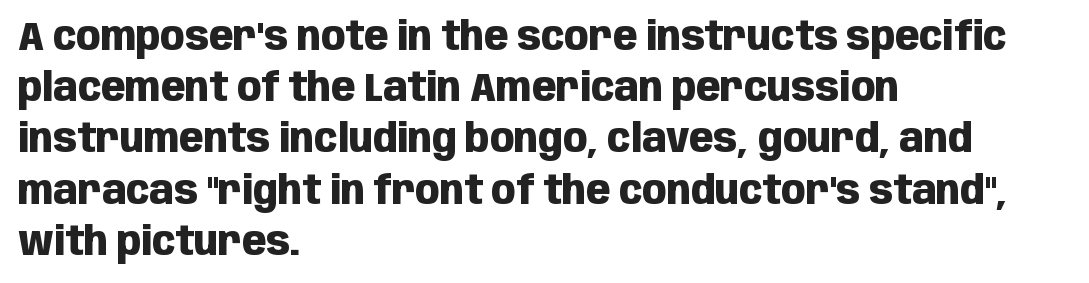
Decoration check: the copy has no underline. Is this a fixed-width face? No — the glyphs have proportional, varying widths. Words appear dense and cohesive because spacing is normal. How would I describe the line gaps? Plain and ordinary. The specimen reads as upright at a glance.
